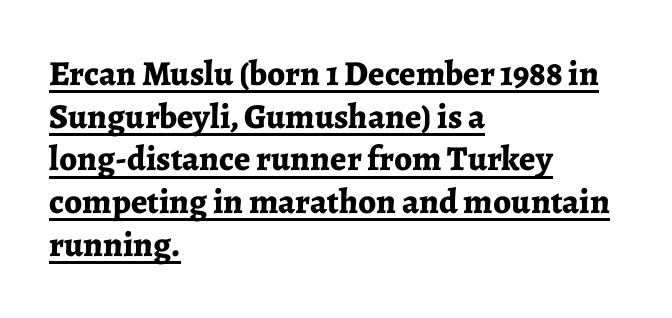
Glyph-to-glyph distance matches everyday printed text. Alignment: flush left. A continuous stroke trails under the words, as in a hyperlink. You can tell it's not italic because the verticals are truly vertical. Note: serifs present on the glyphs.
